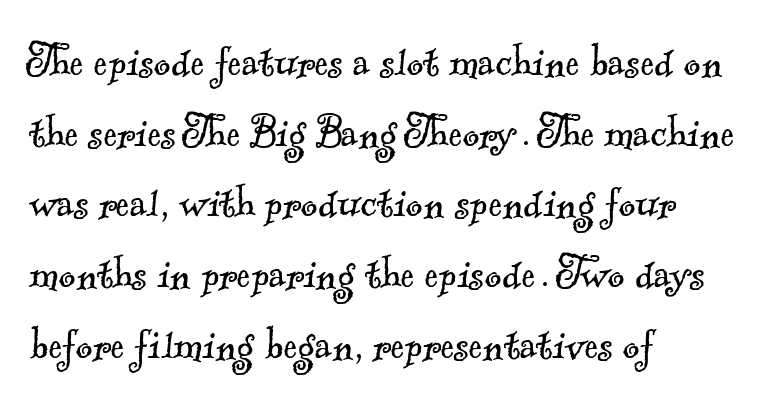
Unlike a clean sans, this face finishes its strokes with serifs. Line beginnings align vertically; line endings do not. Descenders hang freely into open space. Between one letter and the next there's only the usual sliver of space. Whoever set this chose a conventional vertical rhythm. On a weight scale, this lands at 450 or below.
